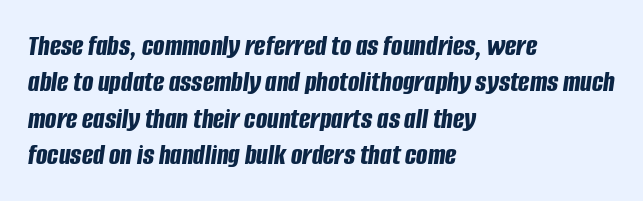
The image shows 30 px bold, condensed type, italic (leaning right); set left-aligned, line spacing 1.21x, normal letter spacing, not underlined; low stroke contrast and a large x-height.
